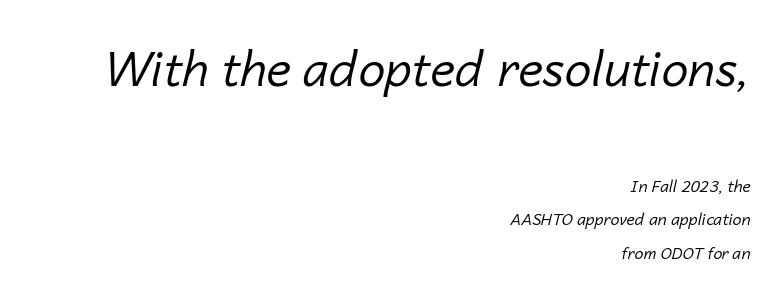
The image shows 48 px regular-weight type, italic (leaning right); set right-aligned, loose line spacing (2.11x), normal letter spacing, not underlined; the first (top) block is 3.0x larger; low stroke contrast and a medium x-height.
